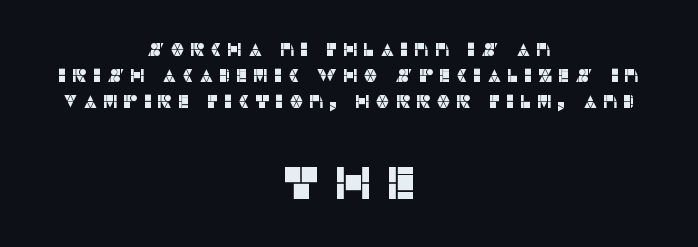
Q: Is the text italic (slanted)? A: No, it is upright.
Q: Is the typeface a serif or a sans-serif typeface? A: Sans-serif.
Q: Is the text underlined? A: No.
Q: How is the paragraph aligned? A: Centered.
Q: Is the spacing between letters normal or unusually wide? A: Unusually wide.
Q: Is the spacing between lines tight, normal or loose? A: Normal.
Q: Which block of text is set in a larger size, the first (top) or the second (bottom)? A: The second (bottom) one.
Q: Width (condensed, normal, or wide)? A: Normal.
Q: Stroke contrast? A: Low.
Q: x-height? A: Large.
Q: Monospaced? A: No.
